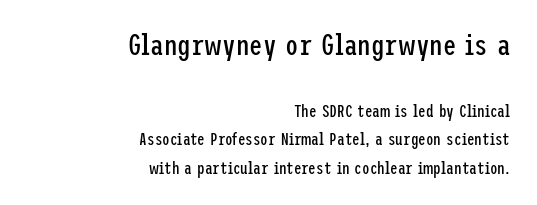
The image shows 30 px regular-weight, condensed sans-serif type, upright; set right-aligned, normal line spacing (1.67x), normal letter spacing, not underlined; the first (top) block is 1.76x larger; low stroke contrast and a medium x-height.
